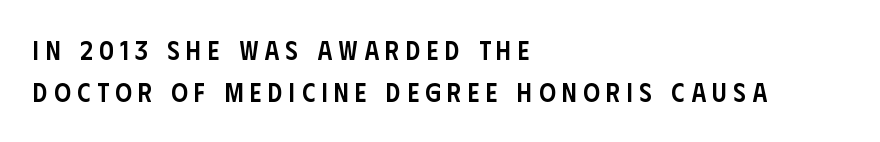
Q: Is the text bold? A: Semi-bold.
Q: Is the text italic (slanted)? A: No, it is upright.
Q: Is the text underlined? A: No.
Q: How is the paragraph aligned? A: Left-aligned.
Q: Is the spacing between letters normal or unusually wide? A: Unusually wide.
Q: Is the spacing between lines tight, normal or loose? A: Normal.
